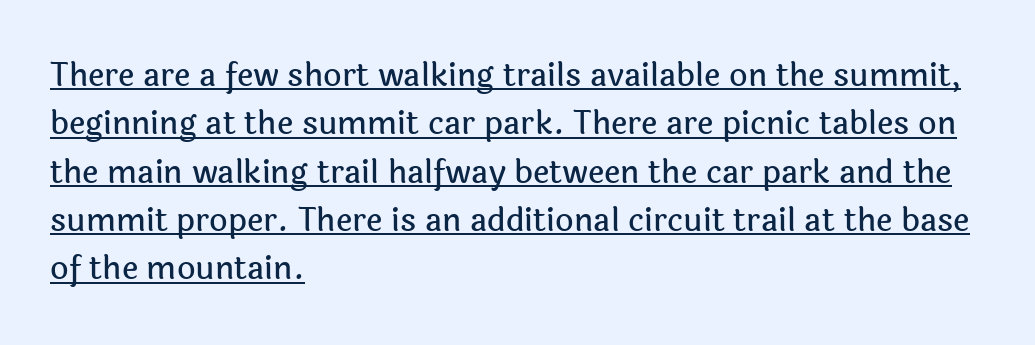
{"serif": "no", "italic": "no", "width": "normal", "x_height": "medium", "monospaced": "no", "underline": "yes", "align": "left", "line_spacing": "normal", "line_spacing_ratio": 1.51, "letter_spacing": "normal", "letter_spacing_em": 0.0, "glyph_px": 32}
